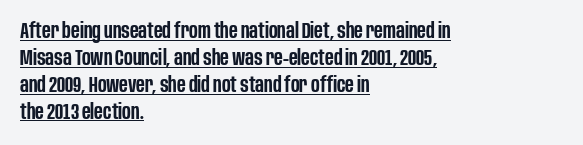
The image shows 22 px text type, upright; set left-aligned, line spacing 1.22x, normal letter spacing, underlined.
